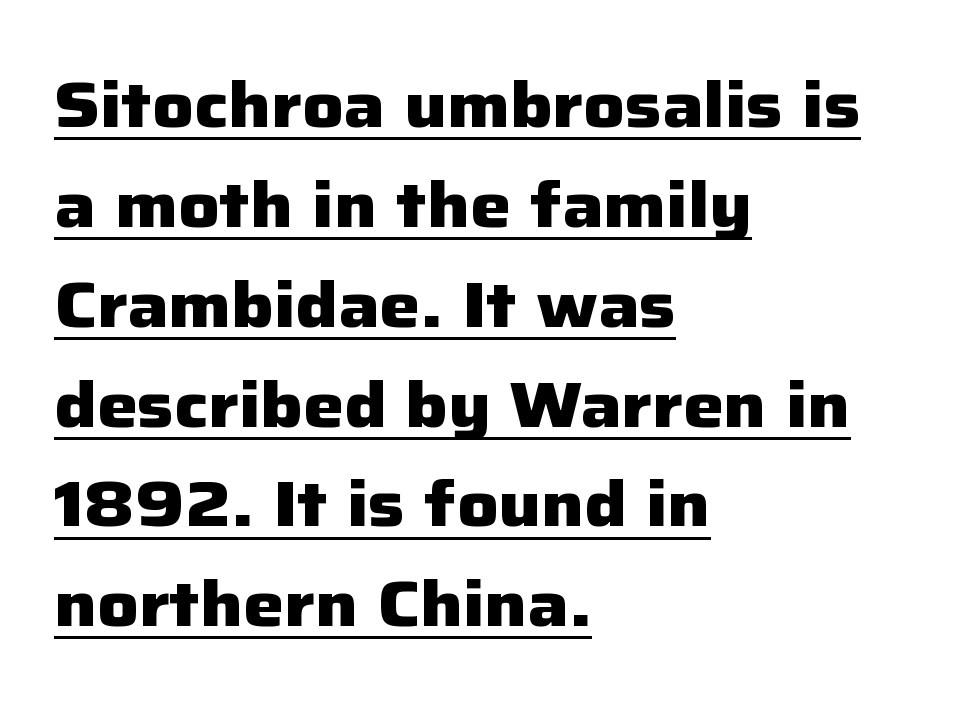
Q: Is the text bold? A: Yes.
Q: Is the text italic (slanted)? A: No, it is upright.
Q: Is the typeface a serif or a sans-serif typeface? A: Sans-serif.
Q: Is the text underlined? A: Yes.
Q: How is the paragraph aligned? A: Left-aligned.
Q: Is the spacing between letters normal or unusually wide? A: Normal.
Q: Is the spacing between lines tight, normal or loose? A: Normal.
Q: Width (condensed, normal, or wide)? A: Normal.
Q: Stroke contrast? A: Low.
Q: x-height? A: Medium.
Q: Monospaced? A: No.
